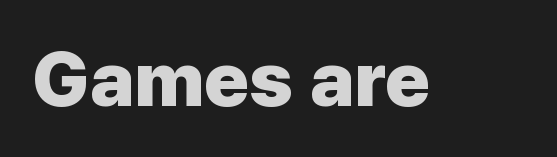
Q: Is the text bold? A: Yes.
Q: Is the text italic (slanted)? A: No, it is upright.
Q: Is the typeface a serif or a sans-serif typeface? A: Sans-serif.
Q: Is the text underlined? A: No.
Q: Is the spacing between letters normal or unusually wide? A: Normal.
Q: Width (condensed, normal, or wide)? A: Normal.
Q: Stroke contrast? A: Low.
Q: x-height? A: Medium.
Q: Monospaced? A: No.
